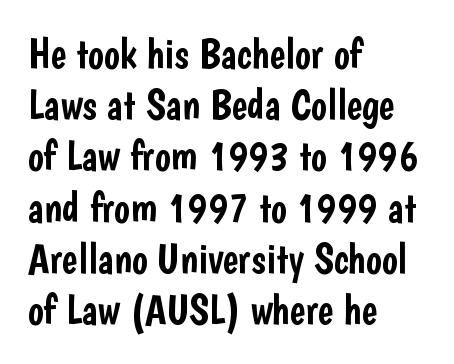
The image shows 42 px condensed sans-serif type, upright; set left-aligned, line spacing 1.22x, normal letter spacing, not underlined; low stroke contrast and a medium x-height.
